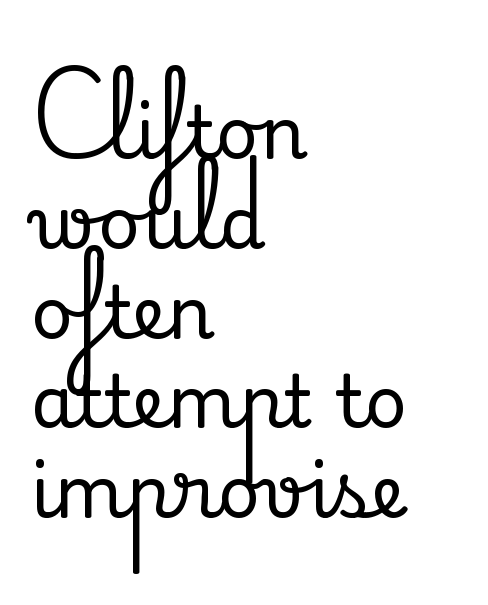
The image shows 73 px serif type, upright; set left-aligned, line spacing 1.23x, normal letter spacing, not underlined; medium stroke contrast and a small x-height.
